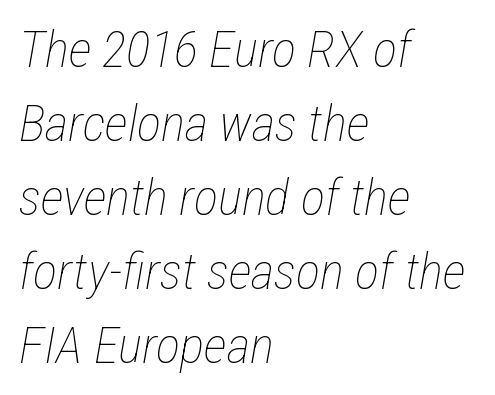
{"italic": "yes", "lean": "right", "slant_degrees": 12, "bold": "no", "weight": "thin", "width": "condensed", "stroke_contrast": "low", "x_height": "medium", "monospaced": "no", "underline": "no", "align": "left", "line_spacing": "normal", "line_spacing_ratio": 1.45, "letter_spacing": "normal", "letter_spacing_em": 0.0, "glyph_px": 51}
